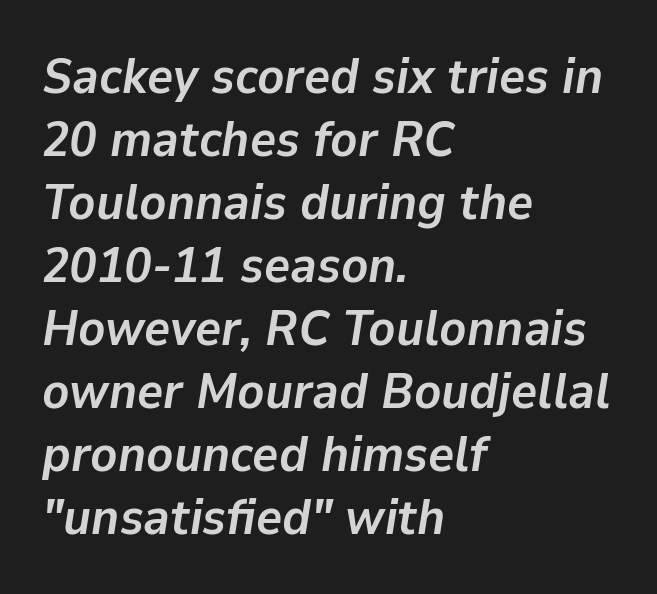
Q: Is the text bold? A: Yes.
Q: Is the text italic (slanted)? A: Yes, it leans right by about 9 degrees.
Q: Is the text underlined? A: No.
Q: How is the paragraph aligned? A: Left-aligned.
Q: Is the spacing between letters normal or unusually wide? A: Normal.
Q: Is the spacing between lines tight, normal or loose? A: Normal.
Q: Width (condensed, normal, or wide)? A: Normal.
Q: Stroke contrast? A: Low.
Q: x-height? A: Medium.
Q: Monospaced? A: No.
